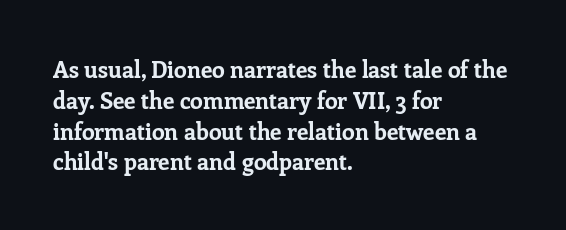
The image shows 23 px bold type, upright; set left-aligned, normal line spacing (1.34x), normal letter spacing, not underlined.
